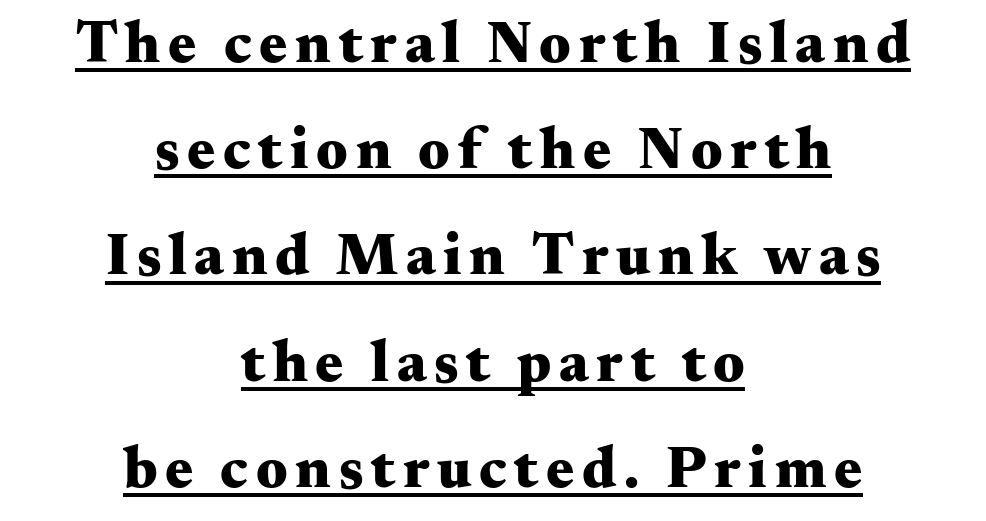
{"serif": "yes", "italic": "no", "bold": "yes", "weight": "heavy", "width": "wide", "stroke_contrast": "medium", "x_height": "small", "monospaced": "no", "underline": "yes", "align": "center", "line_spacing_ratio": 1.8, "glyph_px": 59}
